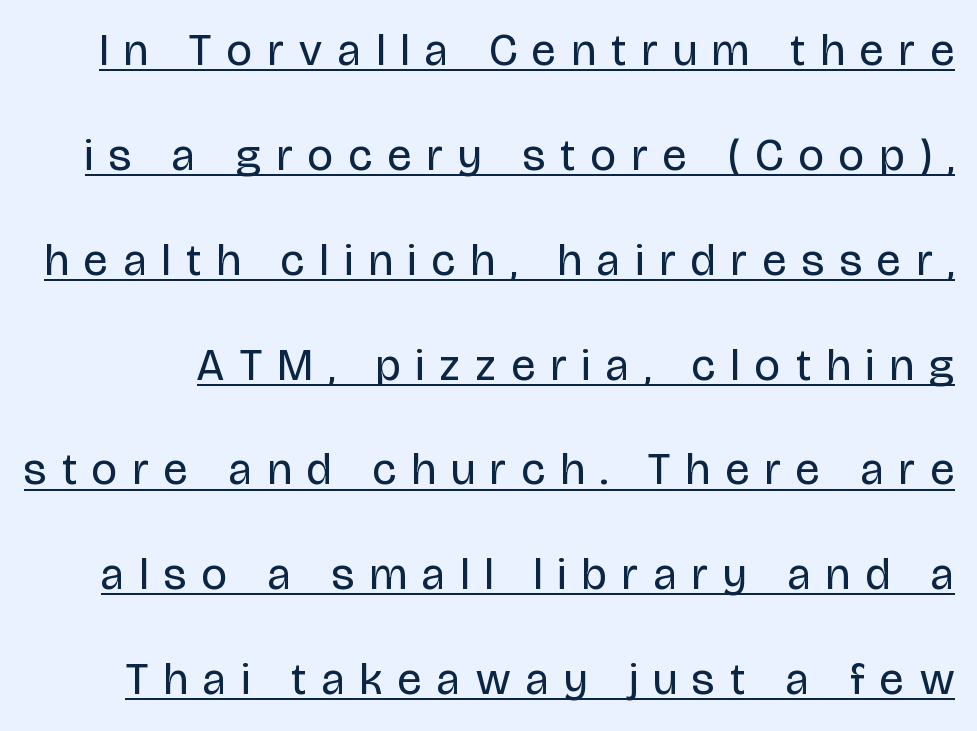
Q: Is the text bold? A: No.
Q: Is the text italic (slanted)? A: No, it is upright.
Q: Is the typeface a serif or a sans-serif typeface? A: Sans-serif.
Q: Is the text underlined? A: Yes.
Q: Is the spacing between letters normal or unusually wide? A: Unusually wide.
Q: Is the spacing between lines tight, normal or loose? A: Loose.
Q: Width (condensed, normal, or wide)? A: Condensed.
Q: Stroke contrast? A: Low.
Q: x-height? A: Large.
Q: Monospaced? A: No.
